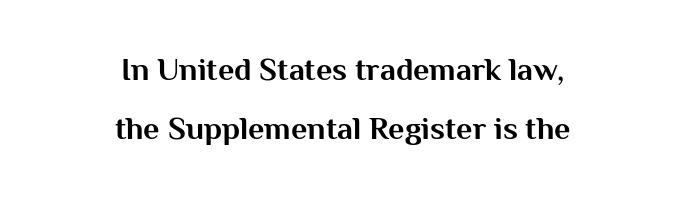
{"serif": "no", "italic": "no", "bold": "yes", "weight": "bold", "width": "normal", "stroke_contrast": "medium", "x_height": "medium", "monospaced": "no", "underline": "no", "align": "center", "line_spacing_ratio": 1.85, "letter_spacing": "normal", "letter_spacing_em": 0.0, "glyph_px": 32}
